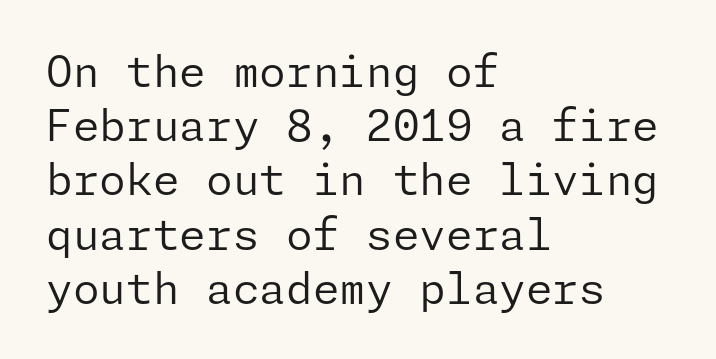
Q: Is the text bold? A: No.
Q: Is the text italic (slanted)? A: No, it is upright.
Q: Is the typeface a serif or a sans-serif typeface? A: Sans-serif.
Q: Is the text underlined? A: No.
Q: How is the paragraph aligned? A: Left-aligned.
Q: Is the spacing between letters normal or unusually wide? A: Normal.
Q: Is the spacing between lines tight, normal or loose? A: Normal.
Q: Width (condensed, normal, or wide)? A: Normal.
Q: Stroke contrast? A: Low.
Q: x-height? A: Medium.
